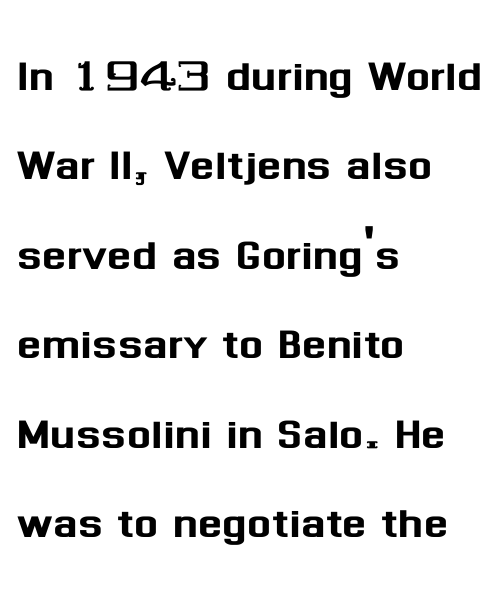
The image shows 57 px sans-serif type, upright; set left-aligned, normal line spacing (1.57x), normal letter spacing, not underlined; medium stroke contrast and a medium x-height.
